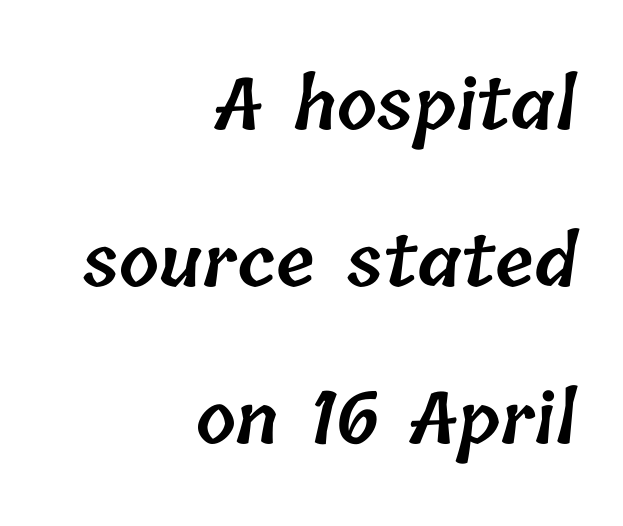
Students, this is semibold: more ink than regular, less than bold. These lines keep a tight, regular rhythm from letter to letter. Whoever set this chose breathing room over compactness in the vertical rhythm. Descenders hang freely into open space. Think of a printed novel: that variable character pitch is what you see here.
